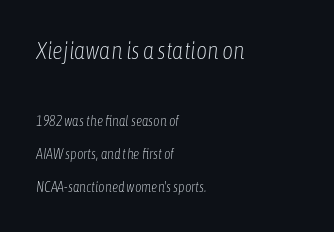
Q: Is the text bold? A: No.
Q: Is the text italic (slanted)? A: Yes, it leans right by about 6 degrees.
Q: Is the text underlined? A: No.
Q: How is the paragraph aligned? A: Left-aligned.
Q: Is the spacing between letters normal or unusually wide? A: Normal.
Q: Is the spacing between lines tight, normal or loose? A: Loose.
Q: Which block of text is set in a larger size, the first (top) or the second (bottom)? A: The first (top) one.
